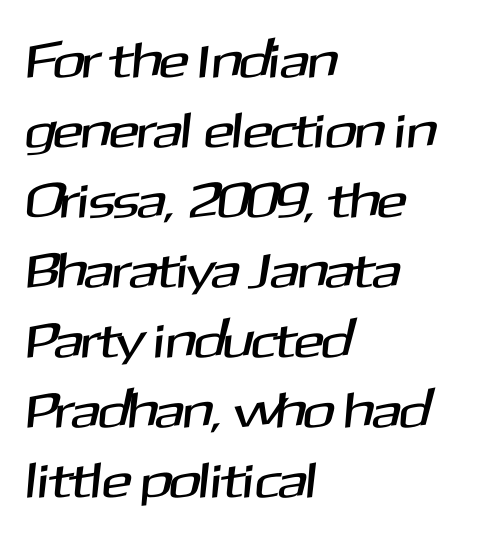
If you drew a ruler down the left edge, every line would touch it. The passage shown is typeset with a sans-serif family. The leading is moderate, giving the passage an even texture. Observe the ordinary spacing: letters are neighbours, not strangers. Just letters on the line, the space beneath them empty. Spacing verdict: proportional, widths tailored to each character.
